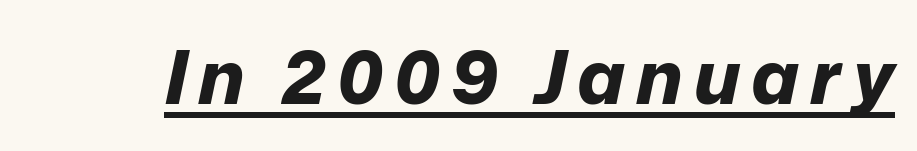
This is underlined copy, the kind a proofreader might mark for attention. A dark, heavy texture on the line: the type is bold. The glyphs look as if they've been sheared to an angle. Is this a fixed-width face? No — the glyphs have proportional, varying widths.
